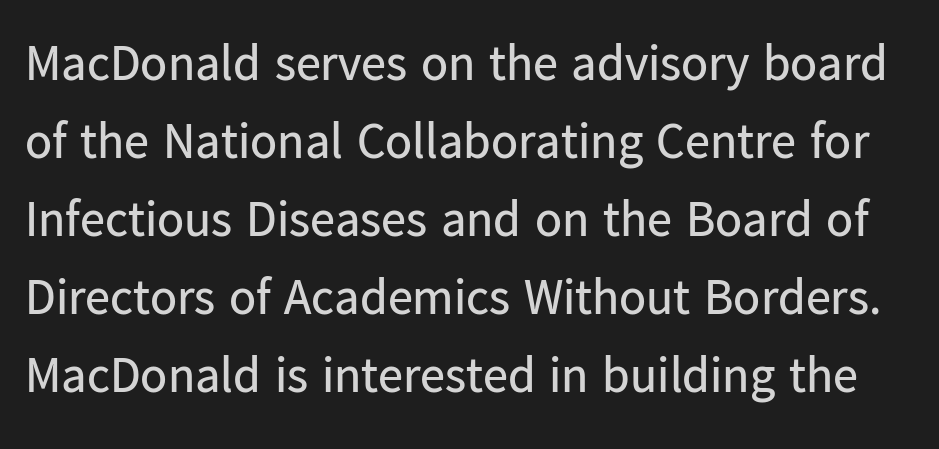
Q: Is the text bold? A: No.
Q: Is the text italic (slanted)? A: No, it is upright.
Q: Is the typeface a serif or a sans-serif typeface? A: Sans-serif.
Q: Is the text underlined? A: No.
Q: Is the spacing between letters normal or unusually wide? A: Normal.
Q: Is the spacing between lines tight, normal or loose? A: Normal.
Q: Width (condensed, normal, or wide)? A: Normal.
Q: Stroke contrast? A: Low.
Q: x-height? A: Medium.
Q: Monospaced? A: No.
